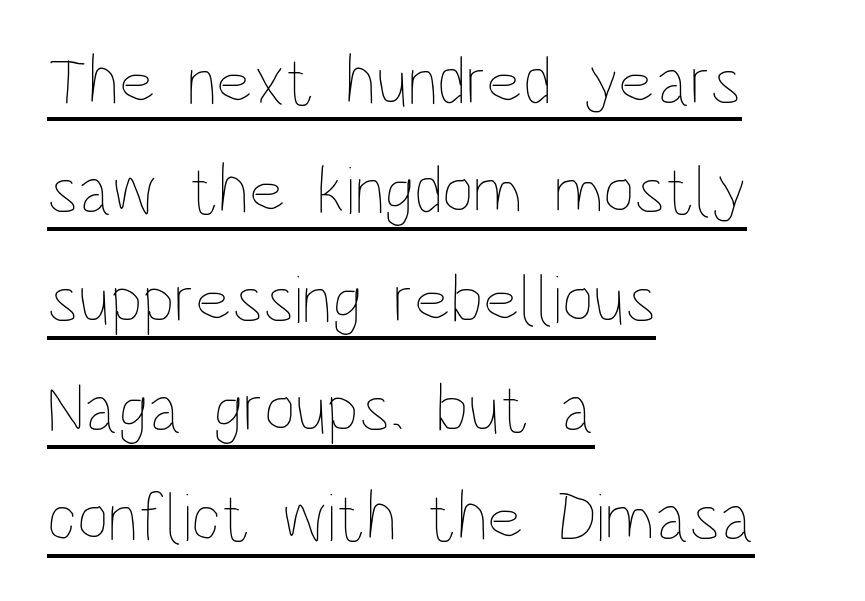
{"italic": "no", "bold": "no", "weight": "thin", "width": "condensed", "stroke_contrast": "low", "x_height": "large", "monospaced": "no", "underline": "yes", "align": "left", "line_spacing": "normal", "line_spacing_ratio": 1.58, "letter_spacing": "normal", "letter_spacing_em": 0.0, "glyph_px": 69}
